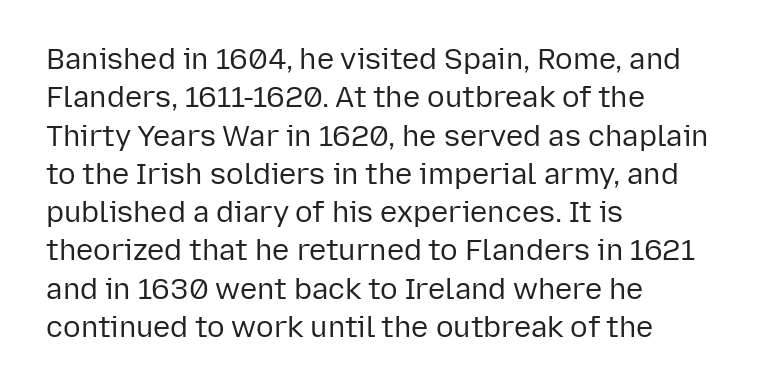
Q: Is the text bold? A: No.
Q: Is the text italic (slanted)? A: No, it is upright.
Q: Is the typeface a serif or a sans-serif typeface? A: Sans-serif.
Q: Is the text underlined? A: No.
Q: How is the paragraph aligned? A: Left-aligned.
Q: Is the spacing between letters normal or unusually wide? A: Normal.
Q: Is the spacing between lines tight, normal or loose? A: Normal.
Q: Width (condensed, normal, or wide)? A: Normal.
Q: Stroke contrast? A: Low.
Q: x-height? A: Medium.
Q: Monospaced? A: No.
